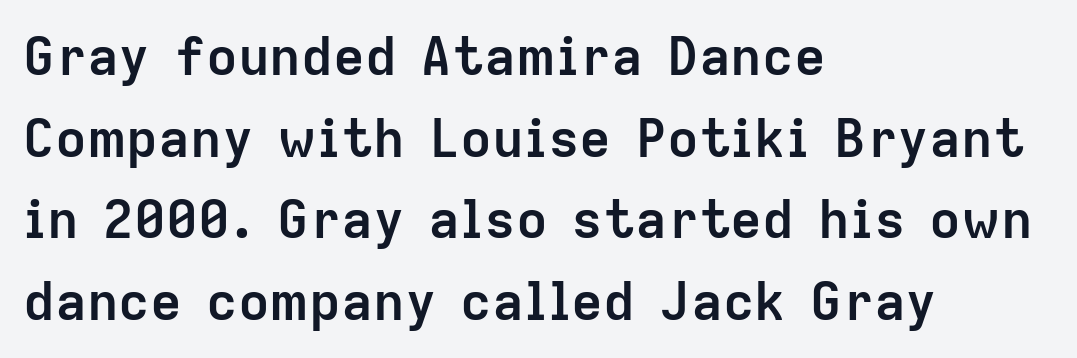
Q: Is the text bold? A: Yes.
Q: Is the text italic (slanted)? A: No, it is upright.
Q: Is the typeface a serif or a sans-serif typeface? A: Sans-serif.
Q: Is the text underlined? A: No.
Q: How is the paragraph aligned? A: Left-aligned.
Q: Is the spacing between letters normal or unusually wide? A: Normal.
Q: Is the spacing between lines tight, normal or loose? A: Normal.
Q: Width (condensed, normal, or wide)? A: Normal.
Q: Stroke contrast? A: Low.
Q: x-height? A: Medium.
Q: Monospaced? A: No.
